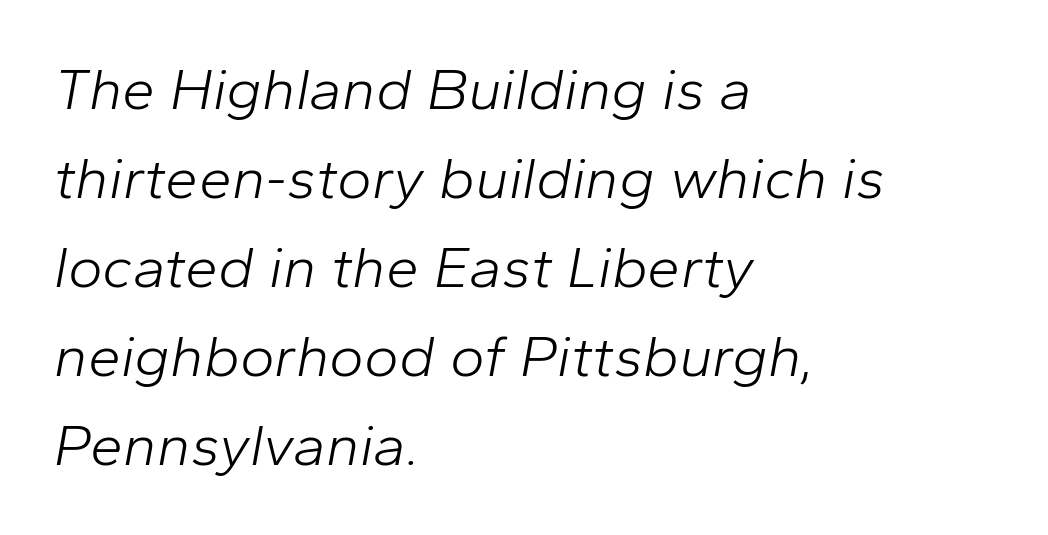
The passage shown is typed in a proportional face where columns would drift. Weight: regular or lighter. The face used here is rendered with its standard letterfit. The setting favours the left margin, as ordinary paragraphs usually do. Anything drawn beneath the words? Only blank space.
